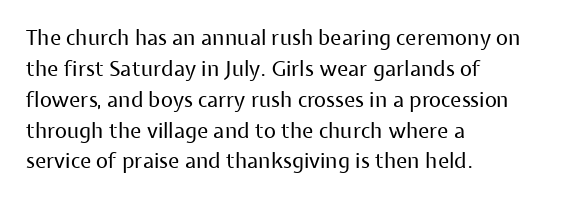
If you drew a line through each stem, it would be perfectly vertical. Leftover space on each line is placed entirely after the last word. The vertical gap from one line to the next is medium. The specimen omits any rule beneath the text block's lines.
